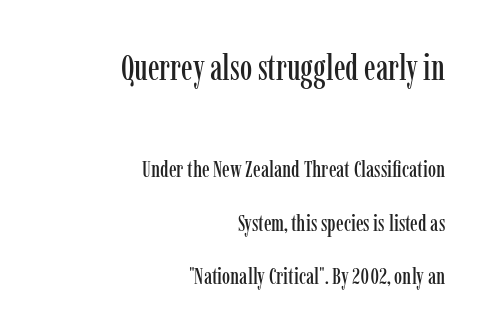
Q: Is the text italic (slanted)? A: No, it is upright.
Q: Is the typeface a serif or a sans-serif typeface? A: Serif.
Q: Is the text underlined? A: No.
Q: How is the paragraph aligned? A: Right-aligned.
Q: Is the spacing between letters normal or unusually wide? A: Normal.
Q: Is the spacing between lines tight, normal or loose? A: Loose.
Q: Which block of text is set in a larger size, the first (top) or the second (bottom)? A: The first (top) one.
Q: Width (condensed, normal, or wide)? A: Condensed.
Q: Stroke contrast? A: Low.
Q: x-height? A: Medium.
Q: Monospaced? A: No.
